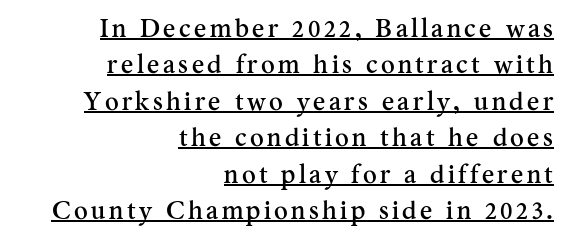
Q: Is the text italic (slanted)? A: No, it is upright.
Q: Is the text underlined? A: Yes.
Q: How is the paragraph aligned? A: Right-aligned.
Q: Is the spacing between lines tight, normal or loose? A: Normal.
